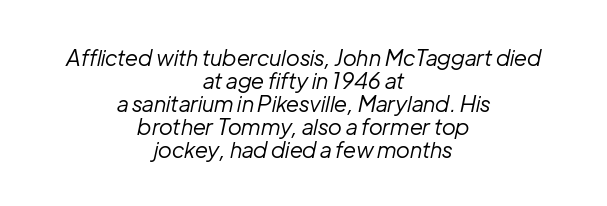
The image shows 22 px text type, italic (leaning right); set centered, tight line spacing (1.05x), normal letter spacing, not underlined.
